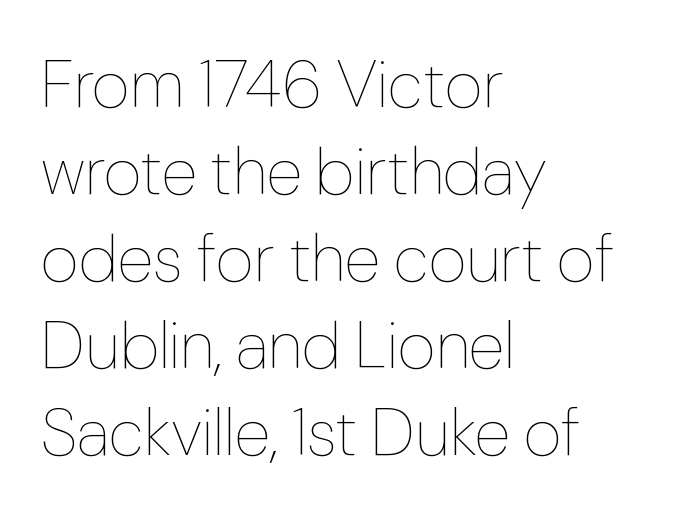
These glyphs show unthickened strokes, regular width or finer. Regular leading. The space directly below the letters is spotless. Ascenders rise straight up at ninety degrees. The typesetter chose a ragged-right arrangement here. These lines are rendered in a variable-pitch font.
